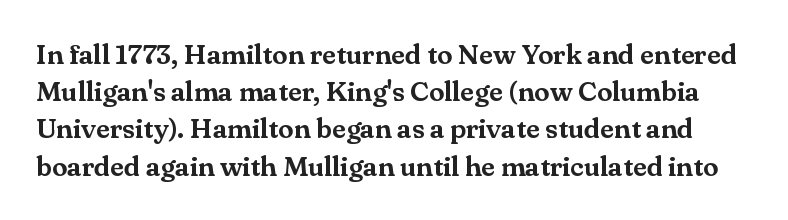
{"serif": "yes", "italic": "no", "width": "normal", "stroke_contrast": "medium", "x_height": "small", "monospaced": "no", "underline": "no", "line_spacing": "normal", "line_spacing_ratio": 1.33, "letter_spacing": "normal", "letter_spacing_em": 0.0, "glyph_px": 28}
